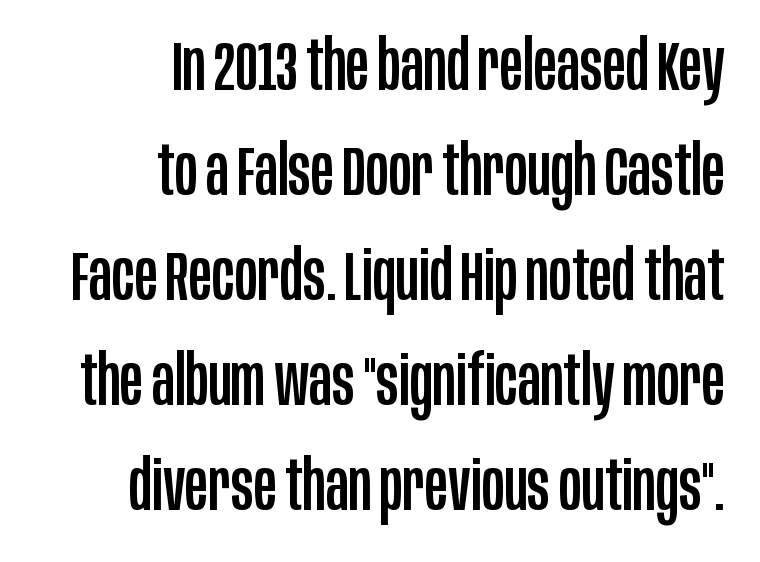
{"serif": "no", "italic": "no", "width": "condensed", "stroke_contrast": "low", "x_height": "large", "monospaced": "no", "underline": "no", "align": "right", "line_spacing": "normal", "line_spacing_ratio": 1.52, "letter_spacing": "normal", "letter_spacing_em": 0.0, "glyph_px": 69}
